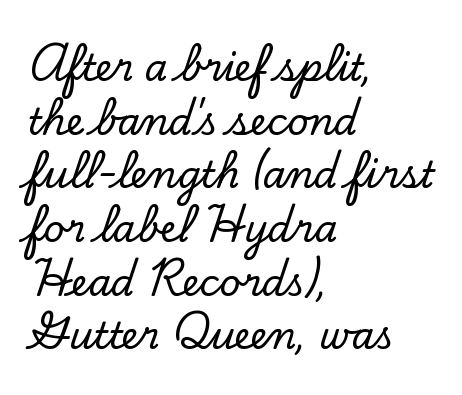
Vertically, the passage feels balanced, rows spaced as you'd expect. This rendering uses left alignment, leaving the right contour irregular. Letterform terminals end in serifs throughout the passage.
